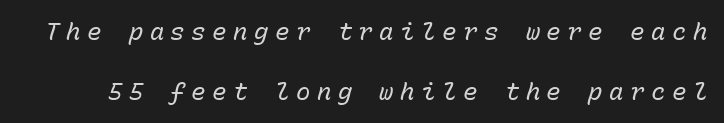
{"italic": "yes", "lean": "right", "slant_degrees": 15, "bold": "no", "underline": "no", "line_spacing": "loose", "line_spacing_ratio": 2.49, "letter_spacing": "wide", "letter_spacing_em": 0.27, "glyph_px": 24}
